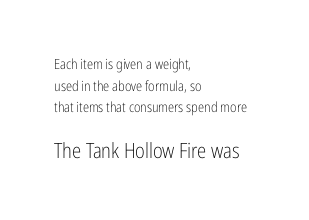
Q: Is the text bold? A: No.
Q: Is the text italic (slanted)? A: No, it is upright.
Q: Is the text underlined? A: No.
Q: How is the paragraph aligned? A: Left-aligned.
Q: Is the spacing between letters normal or unusually wide? A: Normal.
Q: Is the spacing between lines tight, normal or loose? A: Normal.
Q: Which block of text is set in a larger size, the first (top) or the second (bottom)? A: The second (bottom) one.
